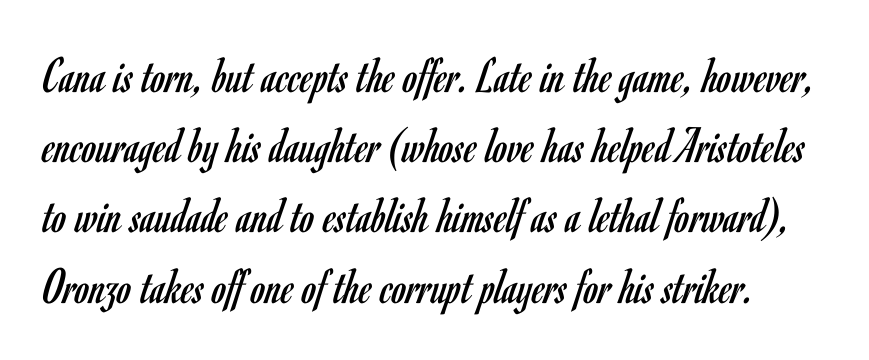
Q: Is the text bold? A: No.
Q: Is the text italic (slanted)? A: Yes.
Q: Is the typeface a serif or a sans-serif typeface? A: Sans-serif.
Q: Is the text underlined? A: No.
Q: Is the spacing between letters normal or unusually wide? A: Normal.
Q: Is the spacing between lines tight, normal or loose? A: Normal.
Q: Width (condensed, normal, or wide)? A: Condensed.
Q: Stroke contrast? A: Low.
Q: x-height? A: Small.
Q: Monospaced? A: No.
